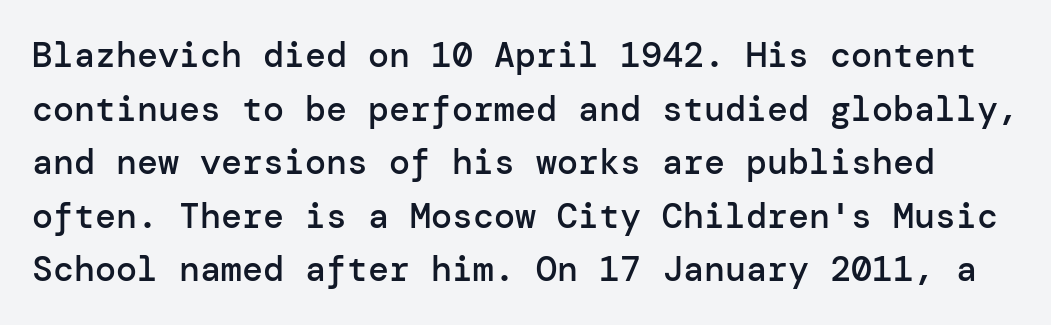
The image shows 35 px semibold sans-serif type, upright; set normal line spacing (1.53x), normal letter spacing, not underlined; low stroke contrast and a medium x-height.
